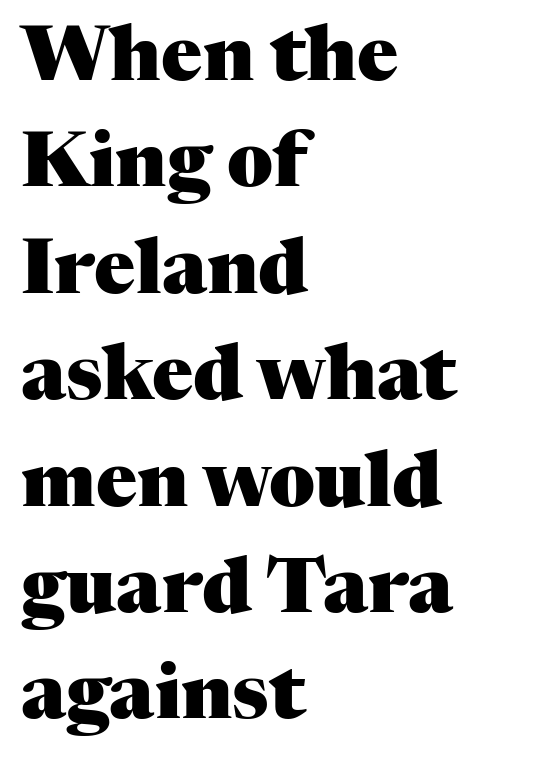
The image shows 76 px heavy serif type, upright; set left-aligned, normal line spacing (1.4x), normal letter spacing, not underlined; medium stroke contrast and a medium x-height.
